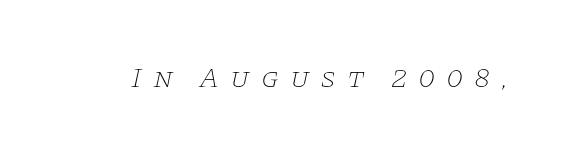
{"serif": "yes", "italic": "yes", "lean": "right", "slant_degrees": 11, "bold": "no", "weight": "thin", "width": "wide", "stroke_contrast": "low", "x_height": "large", "monospaced": "no", "underline": "no", "letter_spacing": "wide", "letter_spacing_em": 0.37, "glyph_px": 29}
